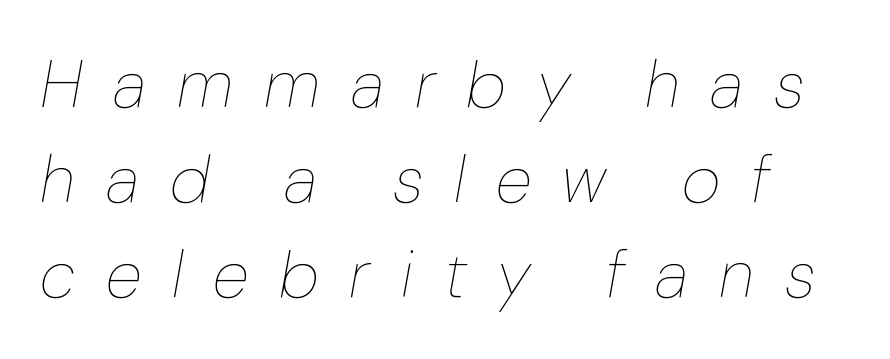
Q: Is the text bold? A: No.
Q: Is the text italic (slanted)? A: Yes, it leans right by about 10 degrees.
Q: Is the text underlined? A: No.
Q: Is the spacing between letters normal or unusually wide? A: Unusually wide.
Q: Is the spacing between lines tight, normal or loose? A: Normal.
Q: Width (condensed, normal, or wide)? A: Normal.
Q: Stroke contrast? A: Low.
Q: x-height? A: Medium.
Q: Monospaced? A: No.
